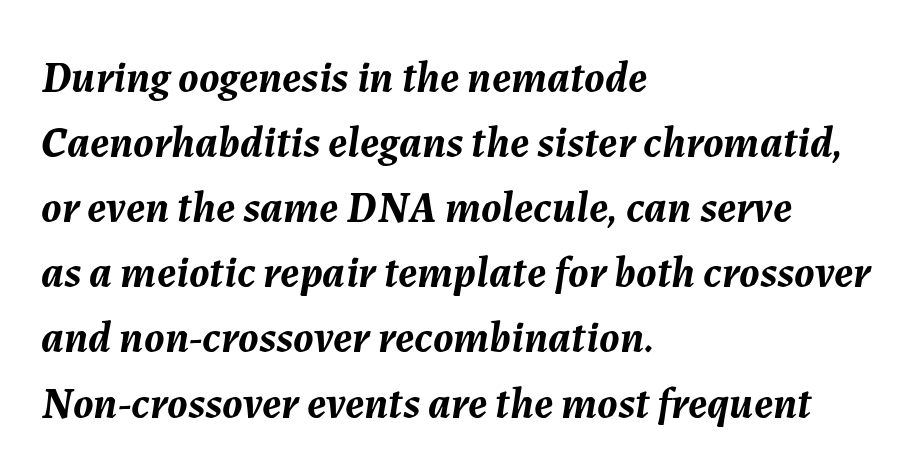
Q: Is the text bold? A: Yes.
Q: Is the text italic (slanted)? A: Yes, it leans right by about 7 degrees.
Q: Is the text underlined? A: No.
Q: How is the paragraph aligned? A: Left-aligned.
Q: Is the spacing between letters normal or unusually wide? A: Normal.
Q: Is the spacing between lines tight, normal or loose? A: Normal.
Q: Width (condensed, normal, or wide)? A: Normal.
Q: Stroke contrast? A: Medium.
Q: x-height? A: Medium.
Q: Monospaced? A: No.
